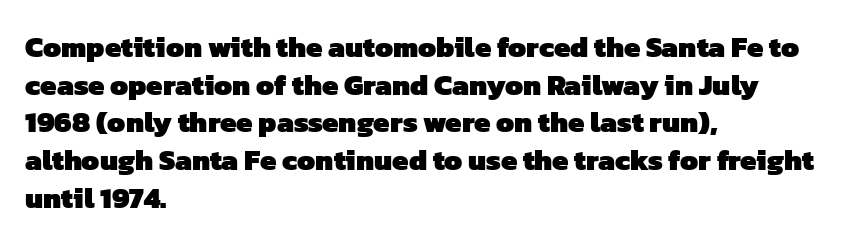
Q: Is the text bold? A: Yes.
Q: Is the typeface a serif or a sans-serif typeface? A: Sans-serif.
Q: Is the text underlined? A: No.
Q: How is the paragraph aligned? A: Left-aligned.
Q: Is the spacing between letters normal or unusually wide? A: Normal.
Q: Is the spacing between lines tight, normal or loose? A: Normal.
Q: Width (condensed, normal, or wide)? A: Normal.
Q: Stroke contrast? A: Low.
Q: x-height? A: Medium.
Q: Monospaced? A: No.
